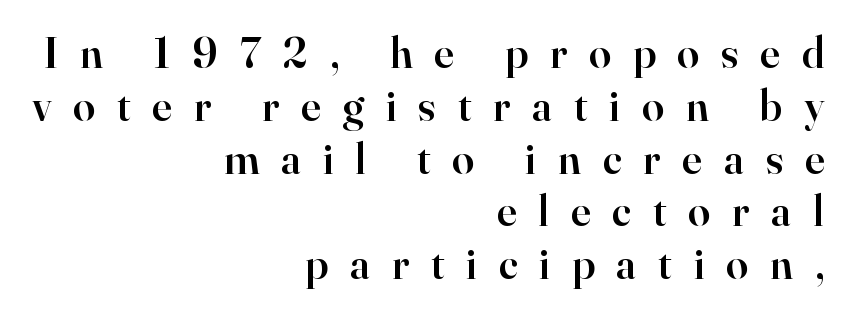
The image shows 44 px semibold serif type, upright; set right-aligned, line spacing 1.2x, unusually wide letter spacing (+0.5 em), not underlined; high stroke contrast and a small x-height.
